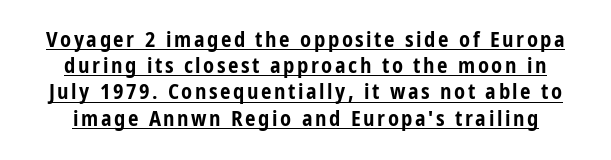
Q: Is the text bold? A: Yes.
Q: Is the text italic (slanted)? A: No, it is upright.
Q: Is the text underlined? A: Yes.
Q: How is the paragraph aligned? A: Centered.
Q: Is the spacing between lines tight, normal or loose? A: Normal.
